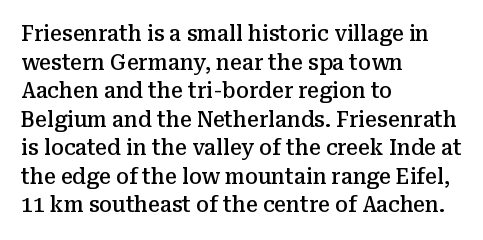
Q: Is the text bold? A: Semi-bold.
Q: Is the text italic (slanted)? A: No, it is upright.
Q: Is the text underlined? A: No.
Q: How is the paragraph aligned? A: Left-aligned.
Q: Is the spacing between letters normal or unusually wide? A: Normal.
Q: Is the spacing between lines tight, normal or loose? A: Normal.
